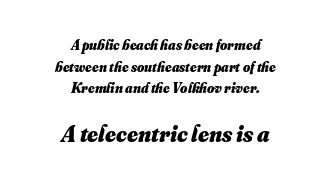
The image shows 23 px bold type; set centered, normal line spacing (1.54x), normal letter spacing, not underlined; the second (bottom) block is 1.64x larger.
